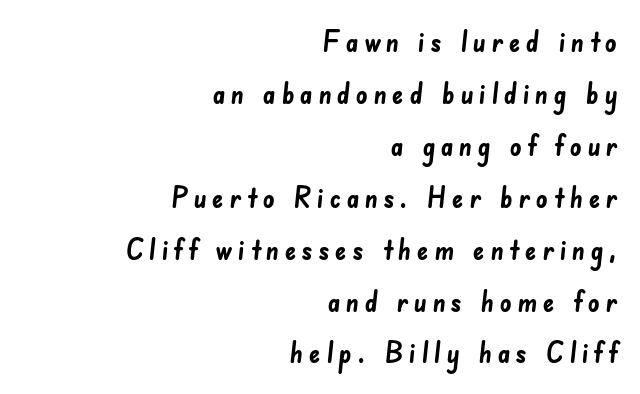
The image shows 29 px semibold sans-serif type; set right-aligned, line spacing 1.79x, not underlined; low stroke contrast and a small x-height.
